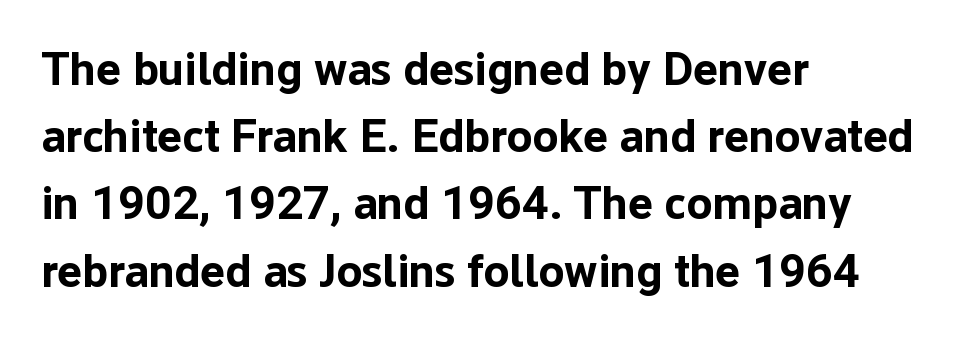
{"serif": "no", "italic": "no", "bold": "yes", "weight": "bold", "width": "normal", "stroke_contrast": "low", "x_height": "medium", "monospaced": "no", "underline": "no", "align": "left", "line_spacing": "normal", "line_spacing_ratio": 1.43, "letter_spacing": "normal", "letter_spacing_em": 0.0, "glyph_px": 47}
